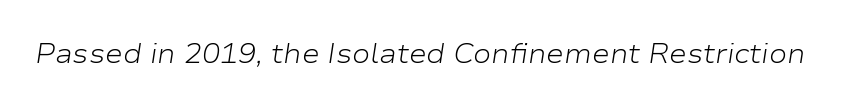
The image shows 27 px text type, italic (leaning right); set normal letter spacing, not underlined.
